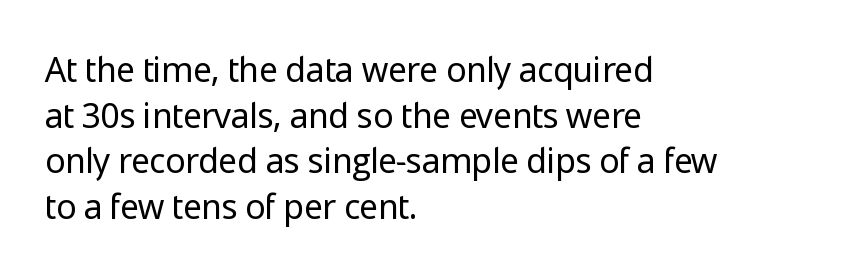
Q: Is the text bold? A: No.
Q: Is the text italic (slanted)? A: No, it is upright.
Q: Is the typeface a serif or a sans-serif typeface? A: Sans-serif.
Q: Is the text underlined? A: No.
Q: How is the paragraph aligned? A: Left-aligned.
Q: Is the spacing between letters normal or unusually wide? A: Normal.
Q: Is the spacing between lines tight, normal or loose? A: Normal.
Q: Width (condensed, normal, or wide)? A: Normal.
Q: Stroke contrast? A: Low.
Q: x-height? A: Medium.
Q: Monospaced? A: No.
